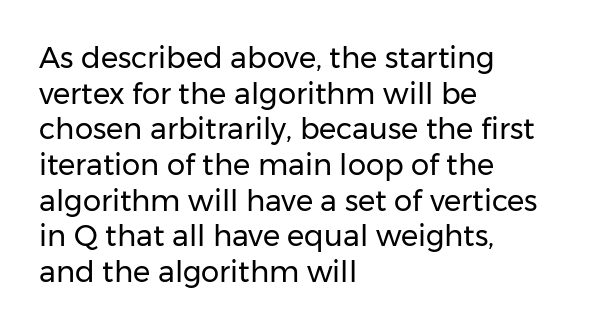
The image shows 29 px regular-weight sans-serif type, upright; set left-aligned, line spacing 1.23x, normal letter spacing, not underlined; low stroke contrast and a medium x-height.
